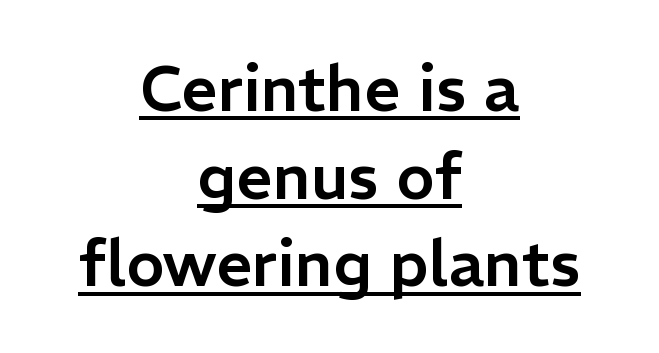
Q: Is the text italic (slanted)? A: No, it is upright.
Q: Is the typeface a serif or a sans-serif typeface? A: Sans-serif.
Q: Is the text underlined? A: Yes.
Q: How is the paragraph aligned? A: Centered.
Q: Is the spacing between letters normal or unusually wide? A: Normal.
Q: Is the spacing between lines tight, normal or loose? A: Normal.
Q: Width (condensed, normal, or wide)? A: Normal.
Q: Stroke contrast? A: Low.
Q: x-height? A: Medium.
Q: Monospaced? A: No.
